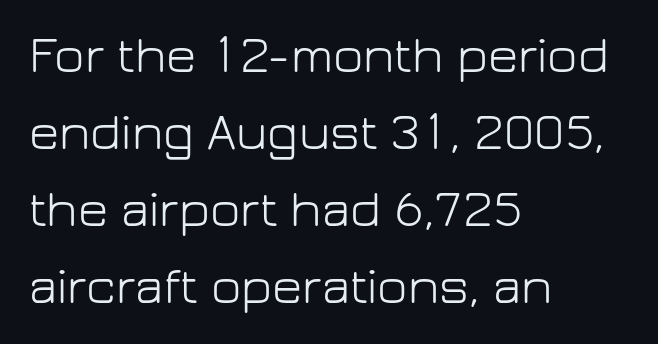
{"serif": "no", "italic": "no", "bold": "no", "weight": "light", "width": "normal", "stroke_contrast": "low", "x_height": "medium", "monospaced": "no", "underline": "no", "align": "left", "line_spacing": "normal", "line_spacing_ratio": 1.48, "letter_spacing": "normal", "letter_spacing_em": 0.0, "glyph_px": 52}
